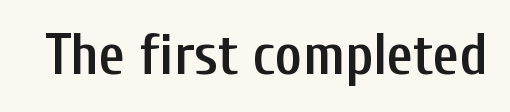
The image shows 58 px semibold, condensed sans-serif type, upright; set normal letter spacing, not underlined; low stroke contrast and a medium x-height.
